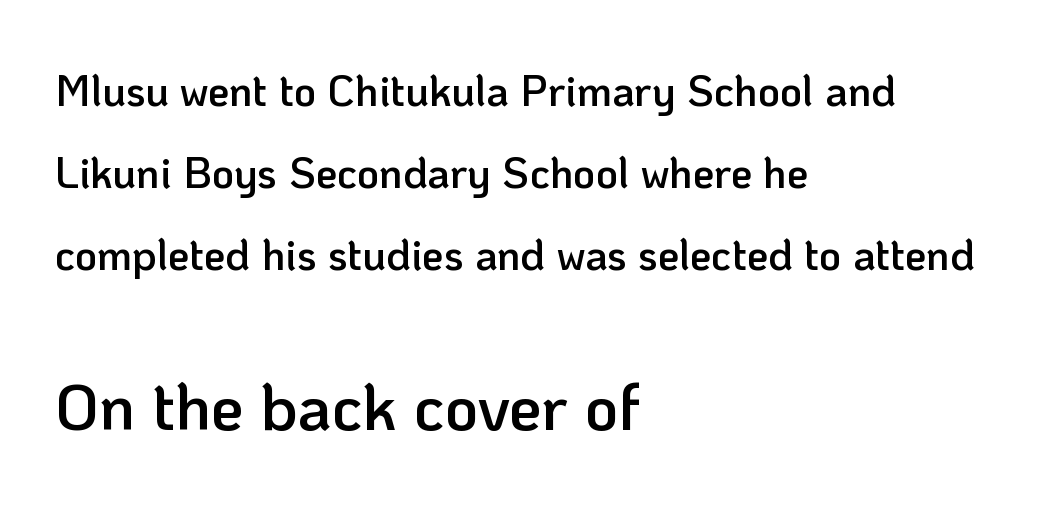
Emphasis by weight is partial: semibold. Underline: absent. Characters remain perfectly vertical along every line. Each line starts at the same left margin while the right side varies.
